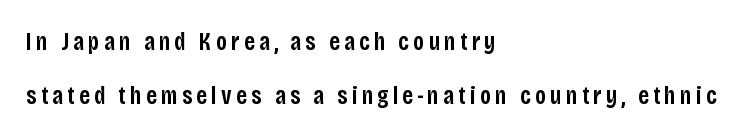
This sample is left-justified, so line endings fall wherever the words run out. Strokes here are thickened, but only to semibold level. A clean baseline with only descenders dipping below it. The letters stand straight up with perfectly vertical stems. Widely set lines give the paragraph a tall, airy silhouette.
